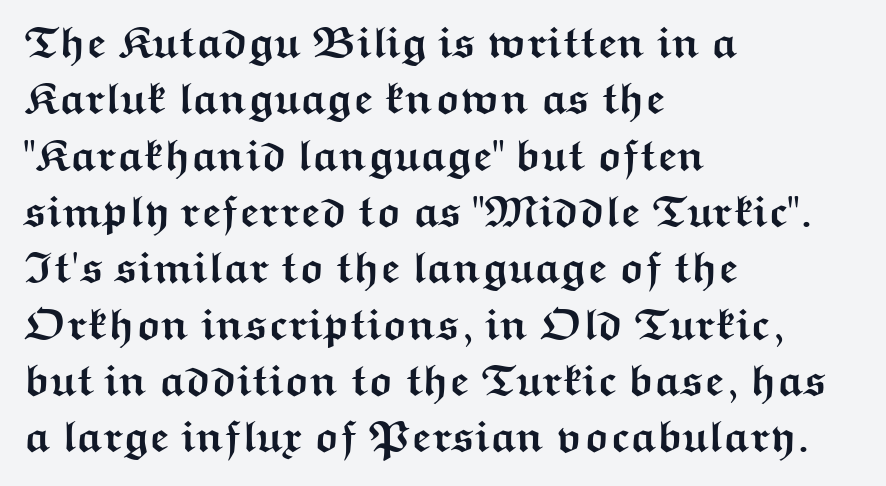
Q: Is the text bold? A: Yes.
Q: Is the text italic (slanted)? A: No, it is upright.
Q: Is the typeface a serif or a sans-serif typeface? A: Sans-serif.
Q: Is the text underlined? A: No.
Q: How is the paragraph aligned? A: Left-aligned.
Q: Is the spacing between letters normal or unusually wide? A: Normal.
Q: Is the spacing between lines tight, normal or loose? A: Normal.
Q: Width (condensed, normal, or wide)? A: Wide.
Q: Stroke contrast? A: Medium.
Q: x-height? A: Medium.
Q: Monospaced? A: No.
